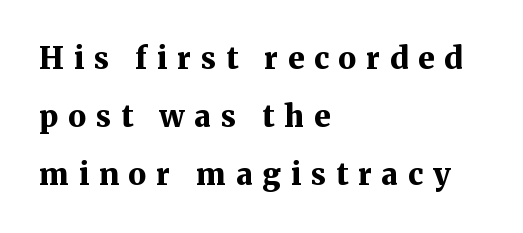
{"serif": "yes", "italic": "no", "bold": "yes", "weight": "bold", "width": "normal", "stroke_contrast": "medium", "x_height": "medium", "monospaced": "no", "underline": "no", "align": "left", "line_spacing": "loose", "line_spacing_ratio": 1.93, "letter_spacing": "wide", "letter_spacing_em": 0.33, "glyph_px": 30}
